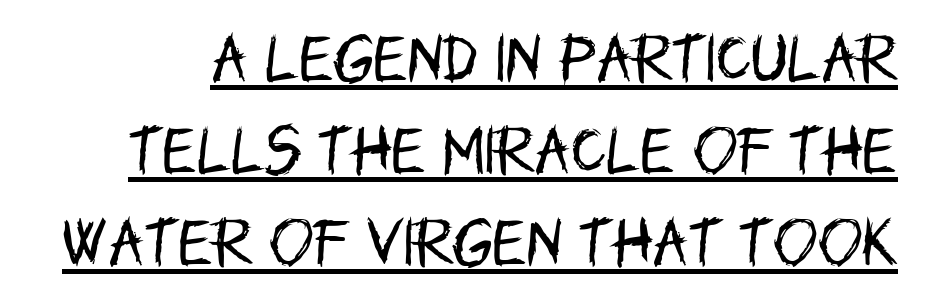
Q: Is the text bold? A: No.
Q: Is the text italic (slanted)? A: No, it is upright.
Q: Is the typeface a serif or a sans-serif typeface? A: Sans-serif.
Q: Is the text underlined? A: Yes.
Q: Is the spacing between letters normal or unusually wide? A: Normal.
Q: Width (condensed, normal, or wide)? A: Condensed.
Q: Stroke contrast? A: Low.
Q: x-height? A: Large.
Q: Monospaced? A: No.
